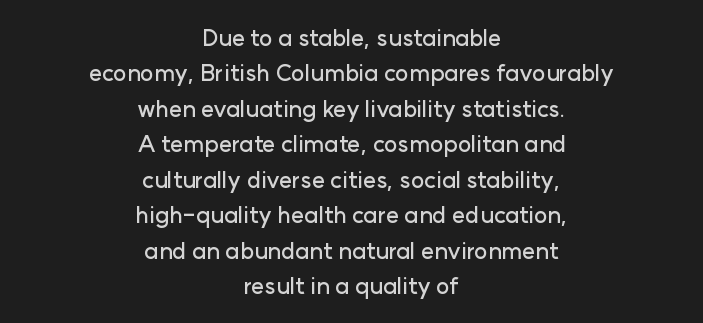
{"italic": "no", "underline": "no", "align": "center", "line_spacing": "normal", "line_spacing_ratio": 1.54, "letter_spacing": "normal", "letter_spacing_em": 0.0, "glyph_px": 23}
